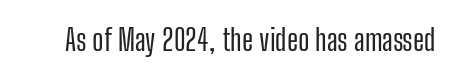
The image shows 30 px condensed sans-serif type, upright; set normal letter spacing, not underlined; low stroke contrast and a medium x-height.
